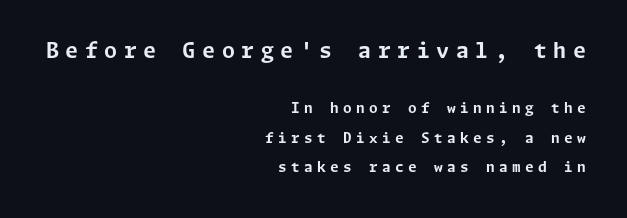
The image shows 21 px bold type, upright; set right-aligned, loose line spacing (2.11x), unusually wide letter spacing (+0.31 em), not underlined; the first (top) block is 1.5x larger.
